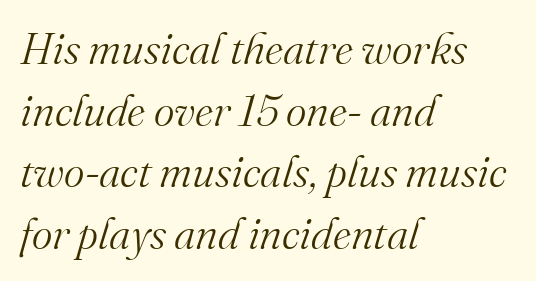
Q: Is the text bold? A: No.
Q: Is the text italic (slanted)? A: Yes, it leans right by about 16 degrees.
Q: Is the typeface a serif or a sans-serif typeface? A: Serif.
Q: Is the text underlined? A: No.
Q: How is the paragraph aligned? A: Left-aligned.
Q: Is the spacing between letters normal or unusually wide? A: Normal.
Q: Is the spacing between lines tight, normal or loose? A: Normal.
Q: Width (condensed, normal, or wide)? A: Normal.
Q: Stroke contrast? A: Medium.
Q: x-height? A: Small.
Q: Monospaced? A: No.
